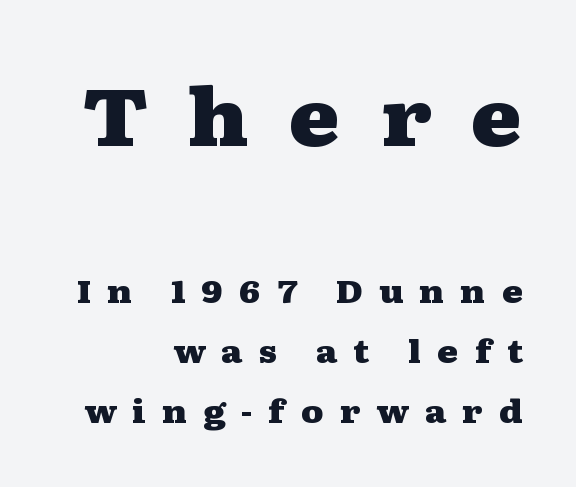
The image shows 79 px heavy, wide serif type, upright; set right-aligned, line spacing 1.88x, unusually wide letter spacing (+0.49 em), not underlined; the first (top) block is 2.47x larger; medium stroke contrast and a medium x-height.
